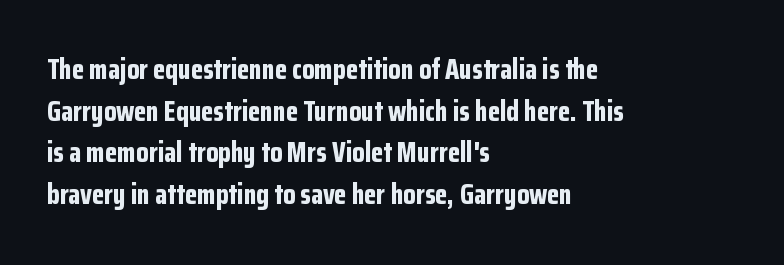
{"serif": "no", "italic": "no", "bold": "yes", "weight": "bold", "width": "condensed", "stroke_contrast": "low", "x_height": "medium", "monospaced": "no", "underline": "no", "align": "left", "line_spacing": "normal", "line_spacing_ratio": 1.49, "letter_spacing": "normal", "letter_spacing_em": 0.0, "glyph_px": 28}
